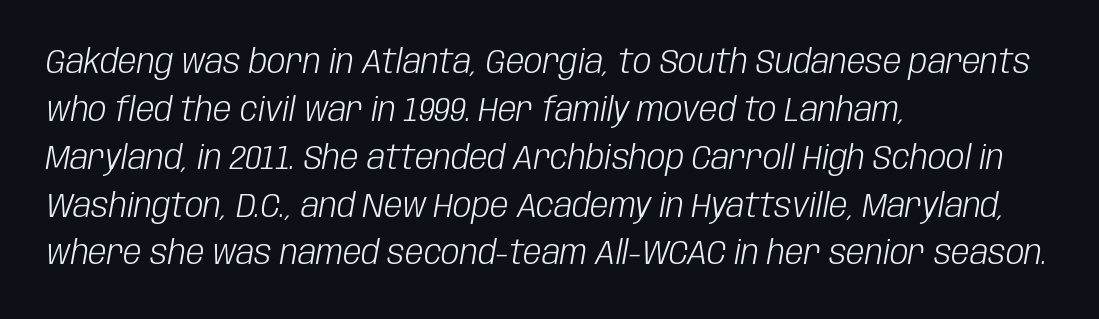
{"italic": "yes", "lean": "right", "slant_degrees": 10, "bold": "no", "weight": "light", "width": "condensed", "stroke_contrast": "low", "x_height": "large", "monospaced": "no", "underline": "no", "align": "left", "line_spacing": "normal", "line_spacing_ratio": 1.45, "letter_spacing": "normal", "letter_spacing_em": 0.0, "glyph_px": 33}
